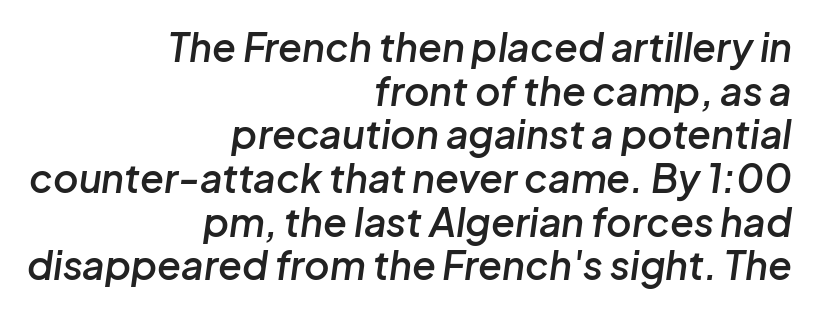
Visually the block forms a straight wall on the right and a jagged coastline on the left. Note the varied advance widths — an 'i' is clearly narrower than an 'm'. The specimen omits any rule beneath the text block's lines. If you measured baseline to baseline, you'd find a short distance. What weight is shown? A semibold, between regular and bold.
